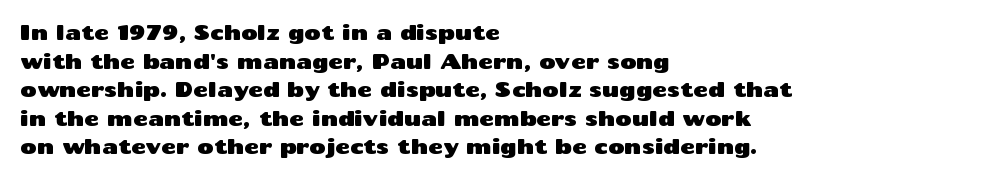
{"italic": "no", "underline": "no", "align": "left", "line_spacing": "normal", "line_spacing_ratio": 1.43, "letter_spacing": "normal", "letter_spacing_em": 0.0, "glyph_px": 20}
